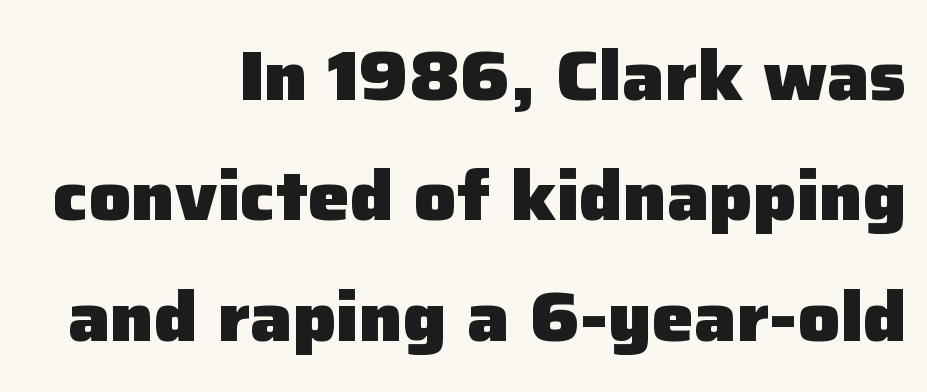
Q: Is the text bold? A: Yes.
Q: Is the text italic (slanted)? A: No, it is upright.
Q: Is the typeface a serif or a sans-serif typeface? A: Sans-serif.
Q: Is the text underlined? A: No.
Q: How is the paragraph aligned? A: Right-aligned.
Q: Is the spacing between letters normal or unusually wide? A: Normal.
Q: Width (condensed, normal, or wide)? A: Normal.
Q: Stroke contrast? A: Low.
Q: x-height? A: Medium.
Q: Monospaced? A: No.
